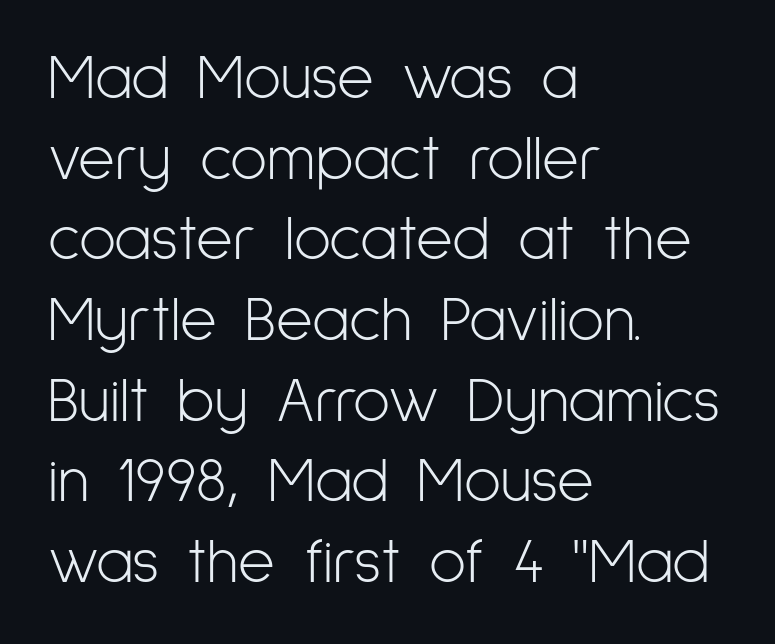
The image shows 63 px light, condensed sans-serif type, upright; set left-aligned, normal line spacing (1.28x), normal letter spacing, not underlined; low stroke contrast and a medium x-height.
